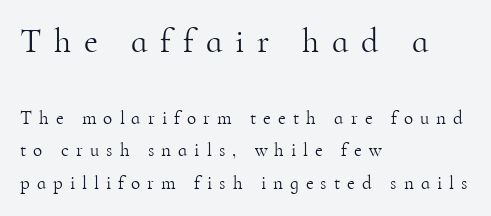
{"serif": "yes", "italic": "no", "bold": "no", "weight": "light", "width": "normal", "stroke_contrast": "high", "x_height": "small", "monospaced": "no", "underline": "no", "align": "left", "line_spacing_ratio": 1.72, "letter_spacing": "wide", "letter_spacing_em": 0.37, "larger_block": "first", "size_ratio": 1.79, "glyph_px": 34}
